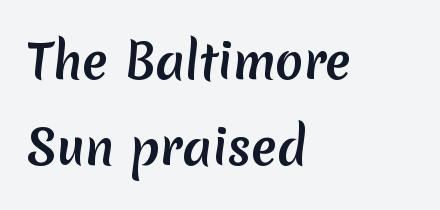
{"serif": "no", "width": "normal", "stroke_contrast": "medium", "x_height": "medium", "monospaced": "no", "underline": "no", "align": "left", "line_spacing_ratio": 1.84, "letter_spacing": "normal", "letter_spacing_em": 0.0, "glyph_px": 47}
